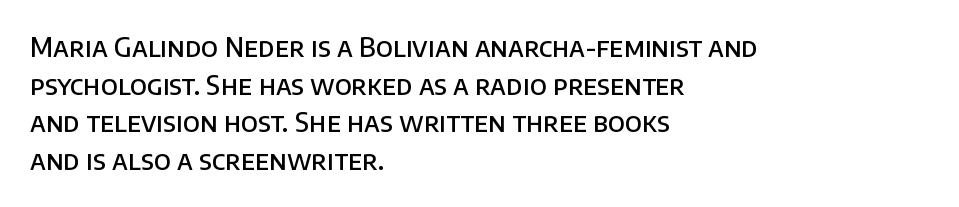
Reading down the column, the eye jumps a familiar distance to each next line. How are the letters spaced? Ordinarily, with no added tracking. The text block is weighted toward the left margin, trailing off unevenly rightward. The letters stand upright; this is a roman face.
